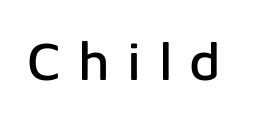
{"serif": "no", "italic": "no", "width": "normal", "stroke_contrast": "low", "x_height": "medium", "monospaced": "no", "underline": "no", "letter_spacing": "wide", "letter_spacing_em": 0.32, "glyph_px": 54}
